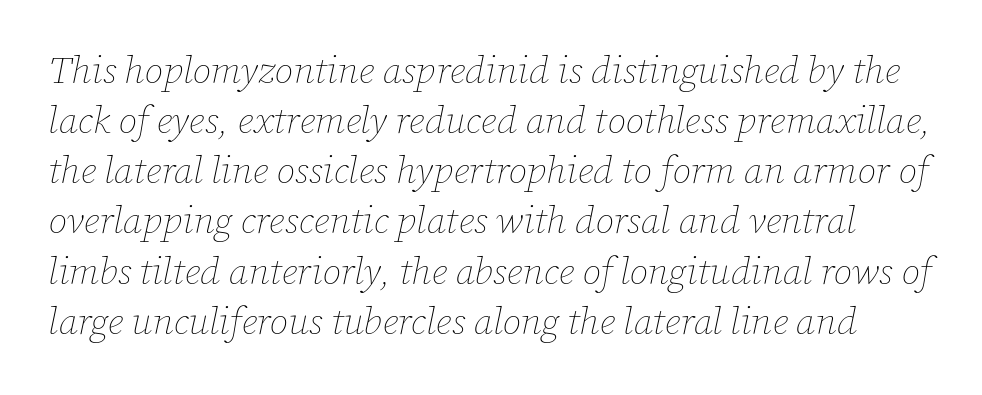
Varying glyph widths throughout — classic text-font behaviour. Is there much room between lines? A standard amount, neither cramped nor airy. The letterforms sit at book weight or below. Look at the tracking — it's just the regular setting, nothing added. Compared with ordinary roman type, these characters are visibly tilted.
